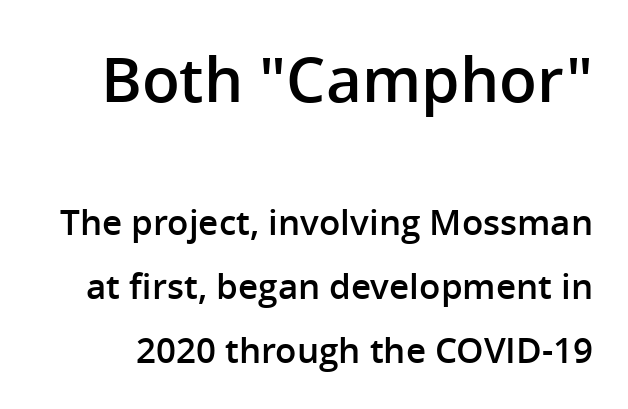
The image shows 62 px semibold sans-serif type, upright; set line spacing 1.82x, normal letter spacing, not underlined; the first (top) block is 1.77x larger; low stroke contrast and a medium x-height.
